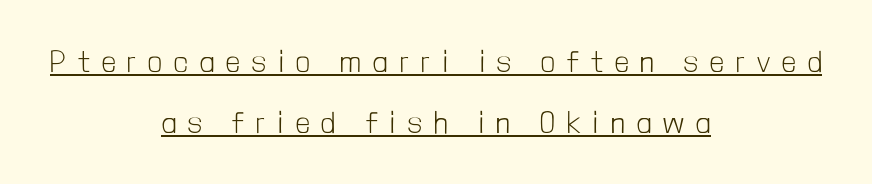
Q: Is the text bold? A: No.
Q: Is the text italic (slanted)? A: No, it is upright.
Q: Is the typeface a serif or a sans-serif typeface? A: Sans-serif.
Q: Is the text underlined? A: Yes.
Q: How is the paragraph aligned? A: Centered.
Q: Is the spacing between letters normal or unusually wide? A: Unusually wide.
Q: Is the spacing between lines tight, normal or loose? A: Loose.
Q: Width (condensed, normal, or wide)? A: Condensed.
Q: Stroke contrast? A: Low.
Q: x-height? A: Medium.
Q: Monospaced? A: No.
